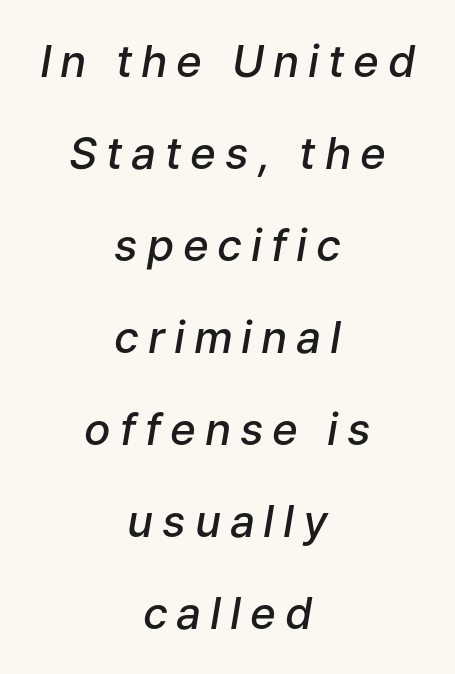
Every row of glyphs is offset so its center matches the block's center. Note the varied advance widths — an 'i' is clearly narrower than an 'm'. The sample has been set in demibold, a notch under bold. Descenders are the only things crossing below the line. The tracking jumps out immediately: characters are airy and widely separated.
